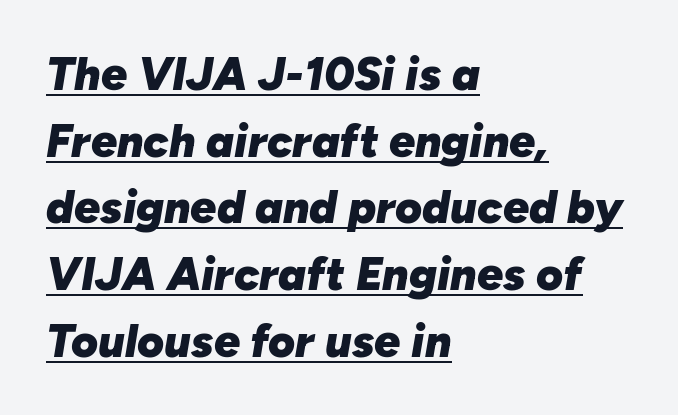
{"italic": "yes", "lean": "right", "slant_degrees": 10, "bold": "yes", "weight": "heavy", "width": "normal", "stroke_contrast": "low", "x_height": "medium", "monospaced": "no", "underline": "yes", "align": "left", "line_spacing": "normal", "line_spacing_ratio": 1.45, "letter_spacing": "normal", "letter_spacing_em": 0.0, "glyph_px": 46}
